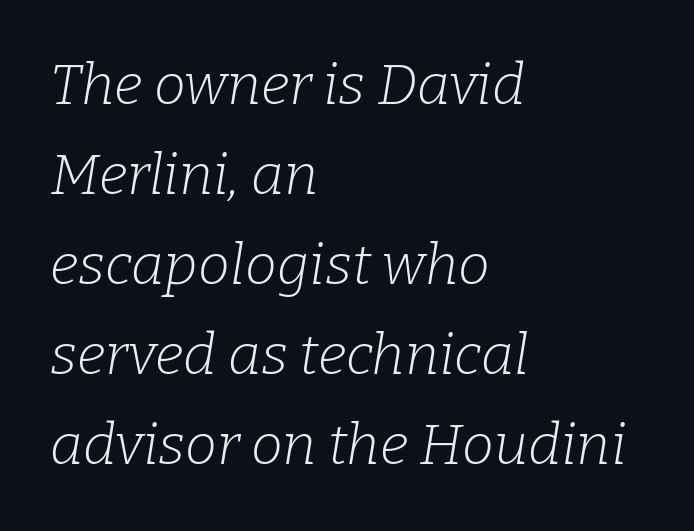
Q: Is the text bold? A: No.
Q: Is the text italic (slanted)? A: Yes, it leans right by about 9 degrees.
Q: Is the typeface a serif or a sans-serif typeface? A: Serif.
Q: Is the text underlined? A: No.
Q: How is the paragraph aligned? A: Left-aligned.
Q: Is the spacing between letters normal or unusually wide? A: Normal.
Q: Is the spacing between lines tight, normal or loose? A: Normal.
Q: Width (condensed, normal, or wide)? A: Normal.
Q: Stroke contrast? A: Low.
Q: x-height? A: Medium.
Q: Monospaced? A: No.
